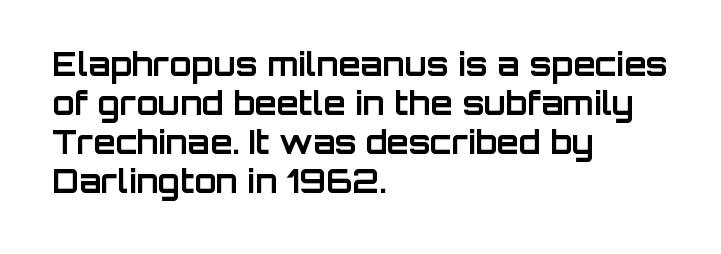
{"serif": "no", "italic": "no", "bold": "yes", "weight": "bold", "width": "normal", "stroke_contrast": "low", "x_height": "large", "monospaced": "no", "underline": "no", "align": "left", "line_spacing_ratio": 1.22, "letter_spacing": "normal", "letter_spacing_em": 0.0, "glyph_px": 32}
